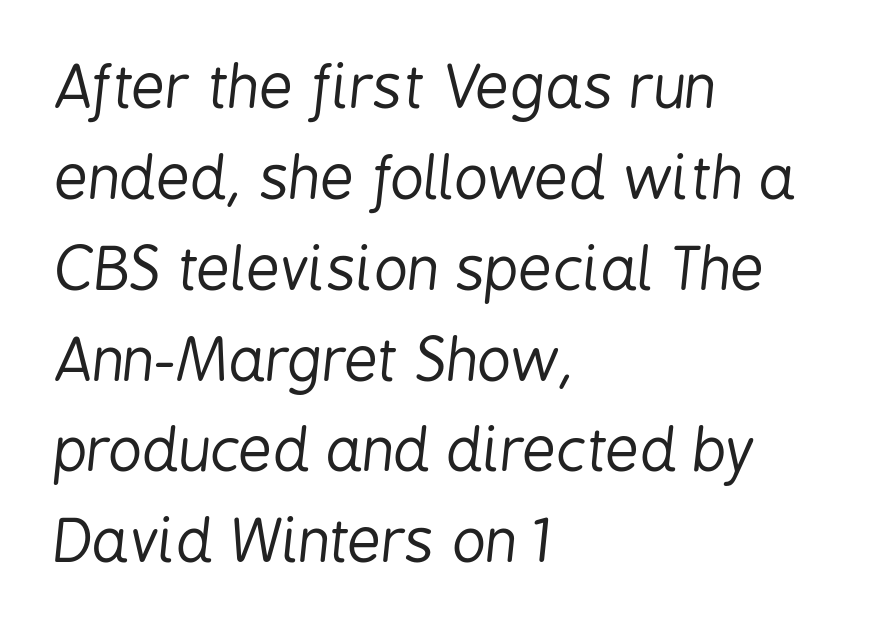
The image shows 59 px regular-weight, condensed type, italic (leaning right); set left-aligned, normal line spacing (1.54x), normal letter spacing, not underlined; low stroke contrast and a medium x-height.
